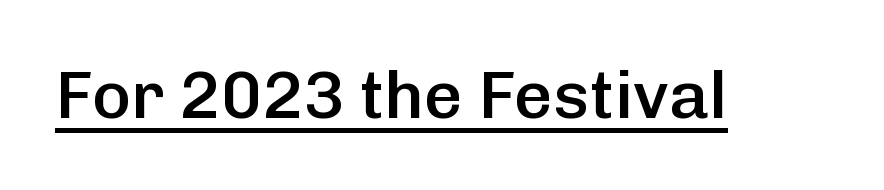
{"serif": "no", "italic": "no", "bold": "semi", "weight": "semibold", "width": "normal", "stroke_contrast": "low", "x_height": "medium", "monospaced": "no", "underline": "yes", "letter_spacing": "normal", "letter_spacing_em": 0.0, "glyph_px": 67}
